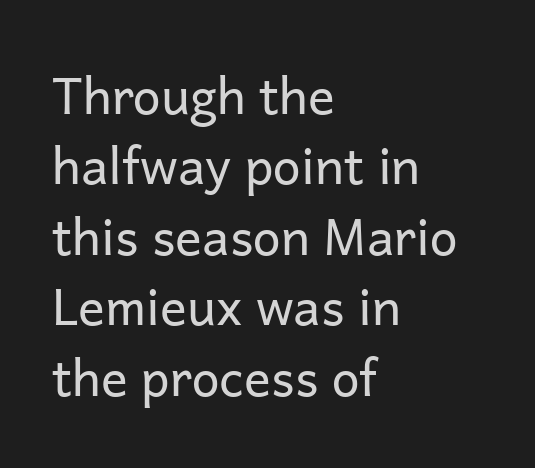
{"serif": "no", "italic": "no", "bold": "no", "weight": "regular", "width": "normal", "stroke_contrast": "low", "x_height": "medium", "monospaced": "no", "underline": "no", "align": "left", "line_spacing": "normal", "line_spacing_ratio": 1.41, "letter_spacing": "normal", "letter_spacing_em": 0.0, "glyph_px": 50}
